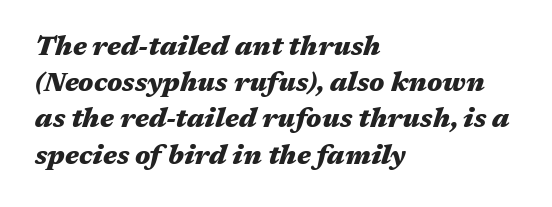
Which margin do the lines hug? The left one — the right edge is uneven. Tracking value appears to be zero — textbook default spacing. Clear beneath every line of the passage. If you drew a line through each stem, it would be angled.
